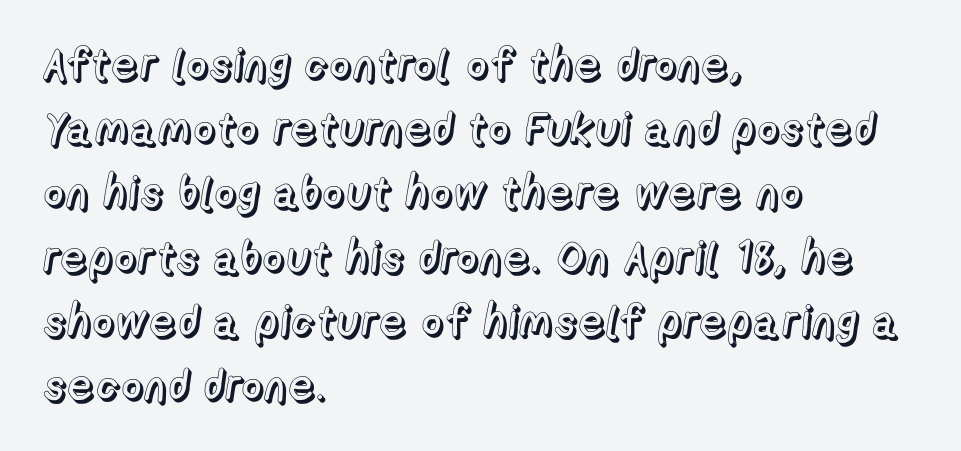
{"width": "normal", "x_height": "medium", "monospaced": "no", "underline": "no", "align": "left", "line_spacing": "normal", "line_spacing_ratio": 1.46, "letter_spacing": "normal", "letter_spacing_em": 0.0, "glyph_px": 44}
